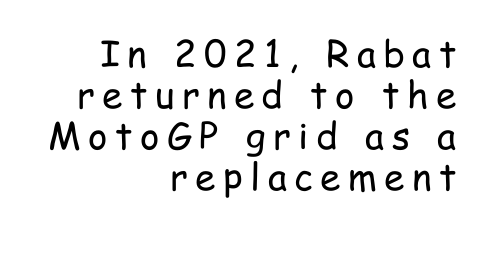
{"serif": "no", "italic": "no", "bold": "no", "weight": "regular", "width": "condensed", "stroke_contrast": "low", "x_height": "medium", "monospaced": "no", "underline": "no", "align": "right", "line_spacing": "tight", "line_spacing_ratio": 1.11, "letter_spacing": "wide", "letter_spacing_em": 0.2, "glyph_px": 37}
